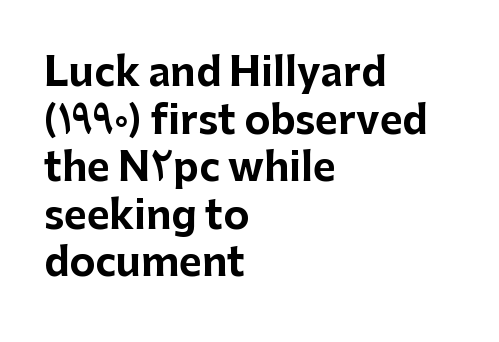
The image shows 39 px bold sans-serif type, upright; set left-aligned, line spacing 1.22x, normal letter spacing, not underlined; low stroke contrast and a medium x-height.
